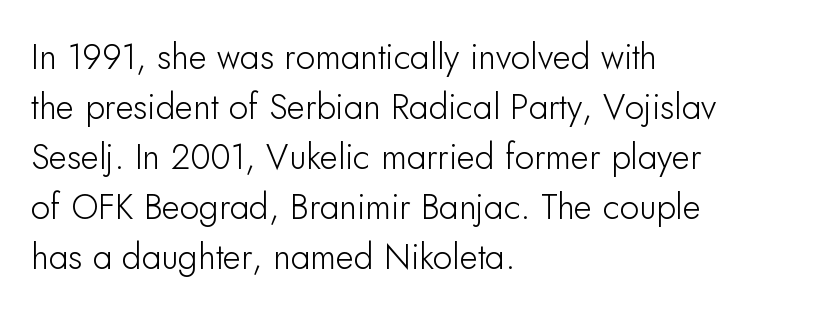
Each line starts at the same left margin while the right side varies. Looks like regular typesetting: each glyph gets only the width it needs. Unmarked baselines from the first word to the last. Ordinary non-slanted type is in use. Here the glyphs are tracked normally, forming tight word shapes.
